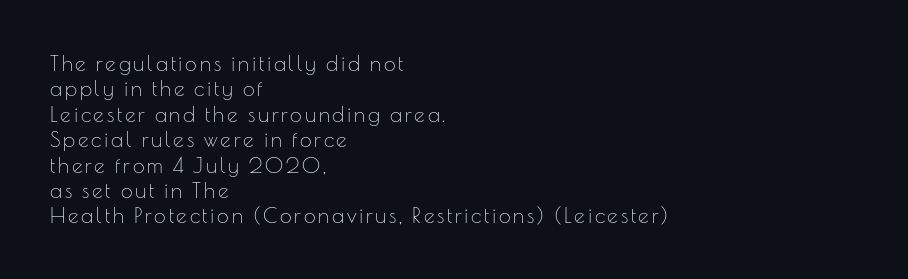
The face looks like a standard text weight, possibly lighter. Italic: no, the glyphs are upright roman. Letters rest on an invisible, unmarked baseline. The rendering anchors every line to the left-hand side.
